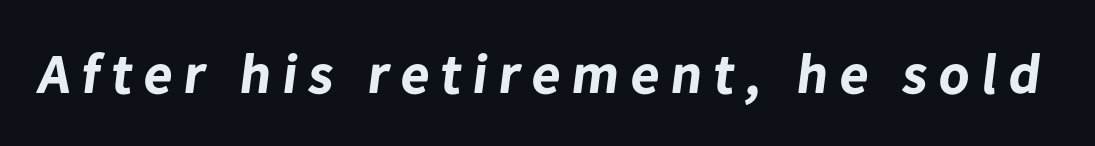
Q: Is the text bold? A: Yes.
Q: Is the typeface a serif or a sans-serif typeface? A: Sans-serif.
Q: Is the text underlined? A: No.
Q: Is the spacing between letters normal or unusually wide? A: Unusually wide.
Q: Width (condensed, normal, or wide)? A: Normal.
Q: Stroke contrast? A: Low.
Q: x-height? A: Medium.
Q: Monospaced? A: No.
